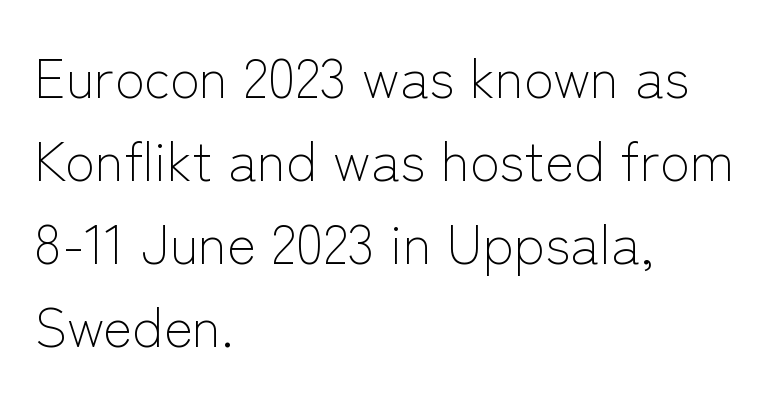
Between one letter and the next there's only the usual sliver of space. Think of a printed novel: that variable character pitch is what you see here. This sample keeps an unexceptional amount of space between lines. Regarding serifs, this sample does without them. These lines are set flush left with a ragged right edge. Descender tails drop into unmarked territory.
